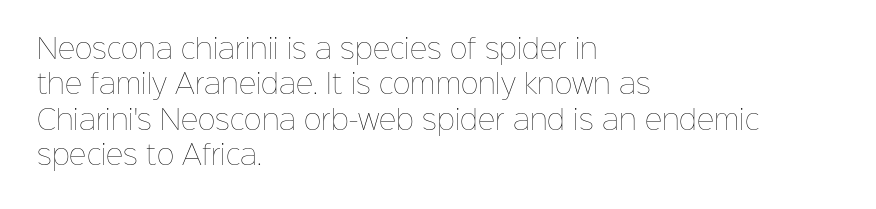
Q: Is the text bold? A: No.
Q: Is the text italic (slanted)? A: No, it is upright.
Q: Is the text underlined? A: No.
Q: How is the paragraph aligned? A: Left-aligned.
Q: Is the spacing between letters normal or unusually wide? A: Normal.
Q: Is the spacing between lines tight, normal or loose? A: Normal.
